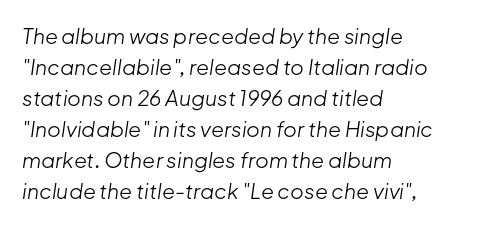
{"italic": "yes", "lean": "right", "slant_degrees": 8, "bold": "no", "underline": "no", "align": "left", "line_spacing": "normal", "line_spacing_ratio": 1.48, "letter_spacing": "normal", "letter_spacing_em": 0.0, "glyph_px": 21}
